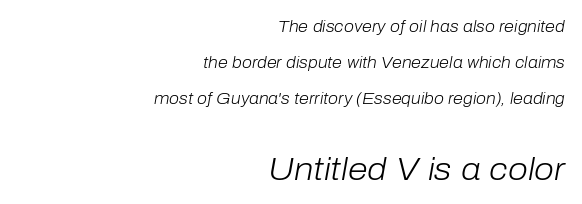
The image shows 32 px light type, italic (leaning right); set right-aligned, loose line spacing (2.25x), normal letter spacing, not underlined; the second (bottom) block is 2.0x larger; low stroke contrast and a medium x-height.
